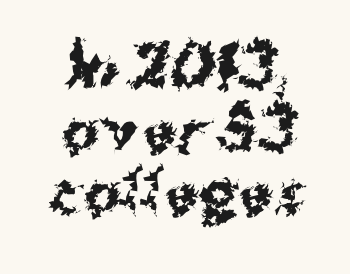
What weight is shown? A full bold with thick strokes. Character widths vary here, with narrow letters taking less room than wide ones. Each row of text sits above clean, open space. The face used here is a sans, in the tradition of grotesques and geometrics.
